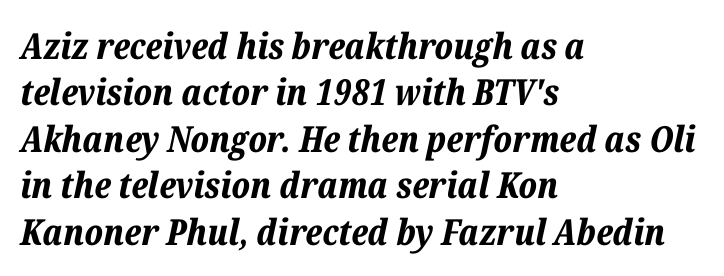
Q: Is the text bold? A: Yes.
Q: Is the text italic (slanted)? A: Yes, it leans right by about 12 degrees.
Q: Is the text underlined? A: No.
Q: How is the paragraph aligned? A: Left-aligned.
Q: Is the spacing between letters normal or unusually wide? A: Normal.
Q: Is the spacing between lines tight, normal or loose? A: Normal.
Q: Width (condensed, normal, or wide)? A: Normal.
Q: Stroke contrast? A: Low.
Q: x-height? A: Medium.
Q: Monospaced? A: No.
